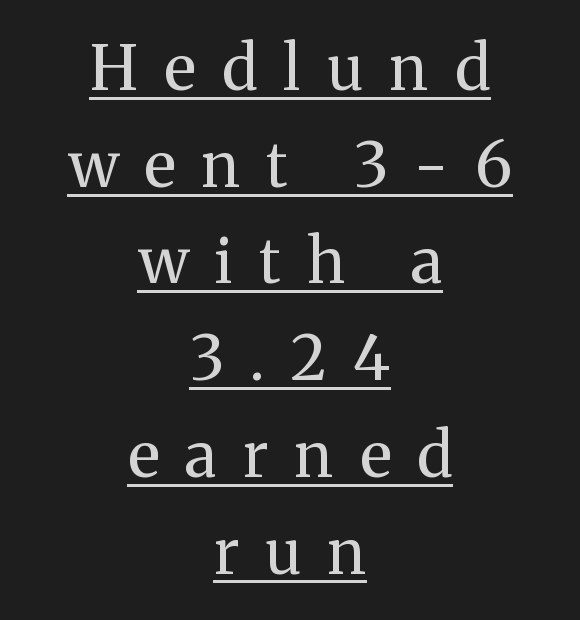
The passage shown is typeset with a serif family. A student would call this center alignment; a typographer would say set centered. Proportional: the letters do not fall into vertical columns. The weight would be labelled regular, book, light, or lighter still.
